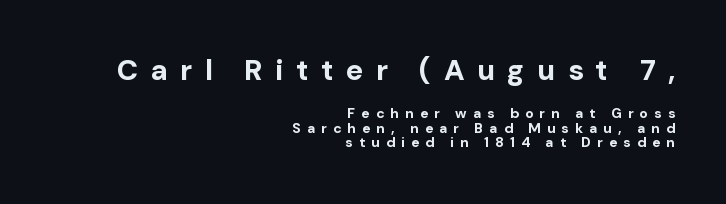
{"serif": "no", "italic": "no", "bold": "yes", "weight": "bold", "width": "normal", "stroke_contrast": "low", "x_height": "medium", "monospaced": "no", "underline": "no", "align": "right", "line_spacing": "tight", "line_spacing_ratio": 1.04, "letter_spacing": "wide", "letter_spacing_em": 0.43, "larger_block": "first", "size_ratio": 2.07, "glyph_px": 29}
